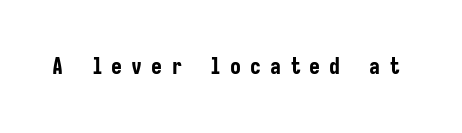
Q: Is the text bold? A: Yes.
Q: Is the text italic (slanted)? A: No, it is upright.
Q: Is the text underlined? A: No.
Q: Is the spacing between letters normal or unusually wide? A: Unusually wide.
